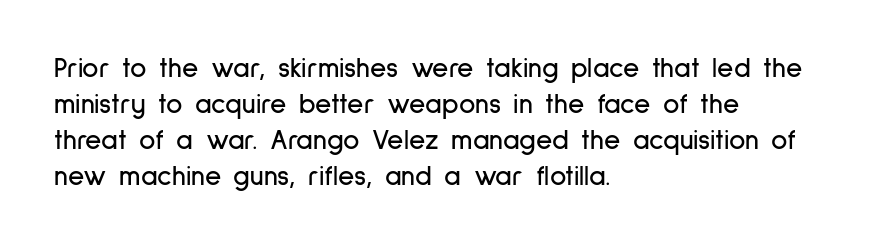
Left-aligned paragraph, ragged on the right. These lines are rendered in a variable-pitch font. Quick note: not italic, upright. Leading matches the norm, producing a regular column.
